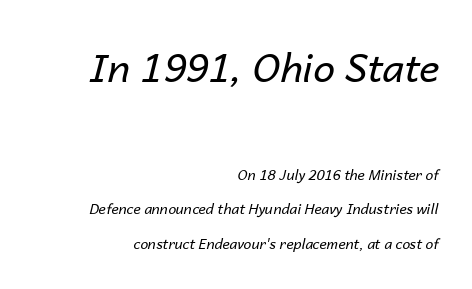
{"italic": "yes", "lean": "right", "slant_degrees": 14, "bold": "no", "weight": "regular", "width": "normal", "stroke_contrast": "low", "x_height": "medium", "monospaced": "no", "underline": "no", "align": "right", "line_spacing": "loose", "line_spacing_ratio": 2.47, "letter_spacing": "normal", "letter_spacing_em": 0.0, "larger_block": "first", "size_ratio": 2.79, "glyph_px": 39}
